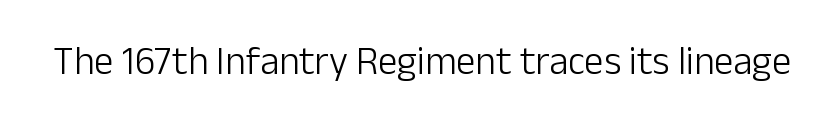
The letters advance in unequal steps, a hallmark of proportional type. Type style note: lacks serifs. Compared with typical body copy, the letter spacing here is the same. Heft: none added — not bold. Notice how the stems are strictly vertical — no italics here. Beneath every word, the page is bare.
